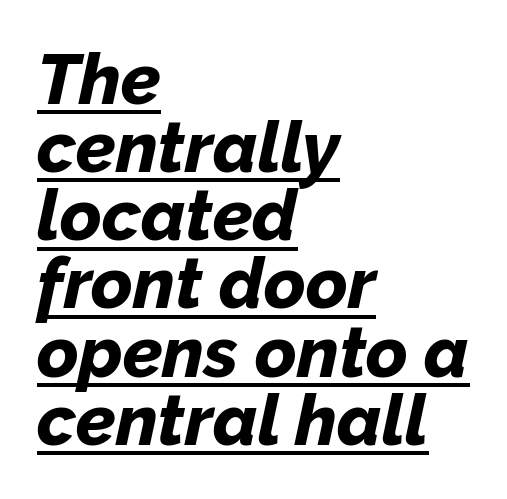
The image shows 71 px bold type, italic (leaning right); set left-aligned, tight line spacing (0.96x), normal letter spacing, underlined; low stroke contrast and a medium x-height.
